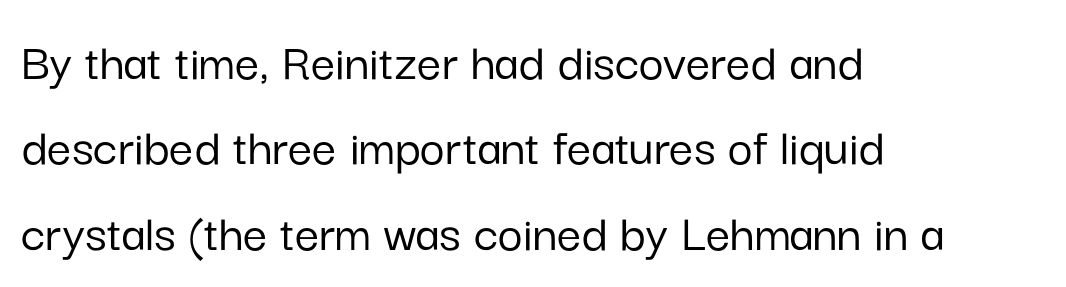
The image shows 54 px sans-serif type, upright; set left-aligned, normal line spacing (1.58x), normal letter spacing, not underlined; low stroke contrast and a medium x-height.
